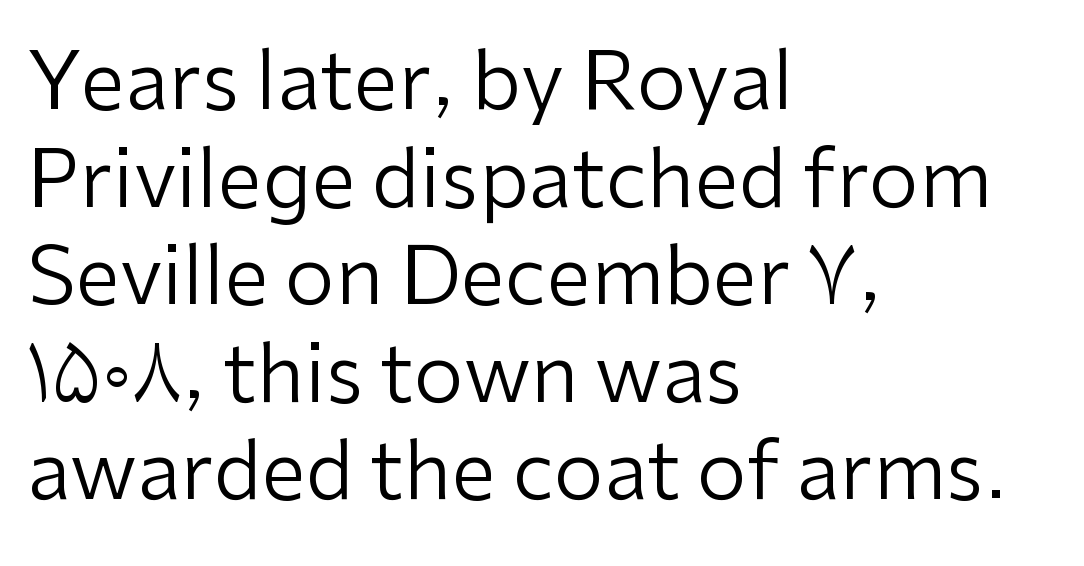
Glance below the letters and you will spot only blank space. This reads as an unemphasized weight, regular at the heaviest. No feet cap the strokes, marking this as sans-serif type. Every row of glyphs begins at an identical x-position on the left. Characters remain perfectly vertical along every line.
